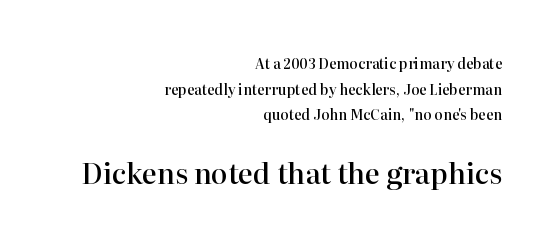
Rendered with straight, roman letterforms. Is this a sans? No — the strokes have serifs. Nobody touched the tracking dial on this one. The passage shown begins with its smaller block and ends with its larger one.
